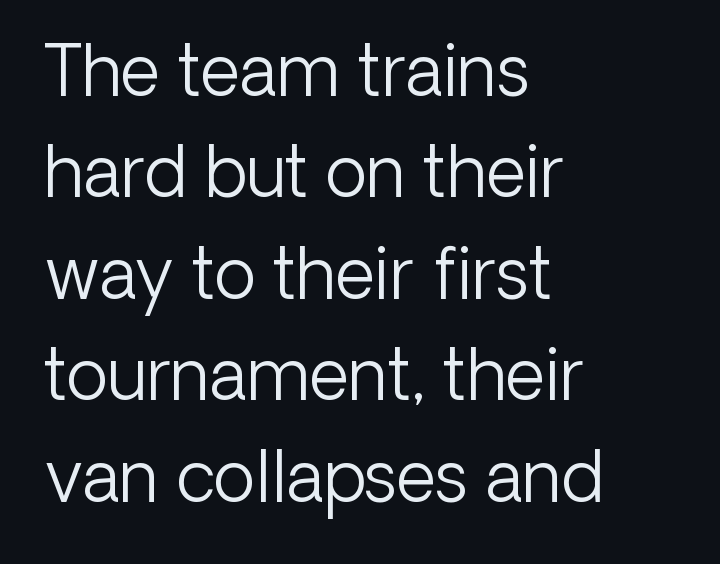
{"serif": "no", "italic": "no", "bold": "no", "weight": "light", "width": "normal", "stroke_contrast": "low", "x_height": "medium", "monospaced": "no", "underline": "no", "align": "left", "line_spacing": "normal", "line_spacing_ratio": 1.47, "letter_spacing": "normal", "letter_spacing_em": 0.0, "glyph_px": 69}
